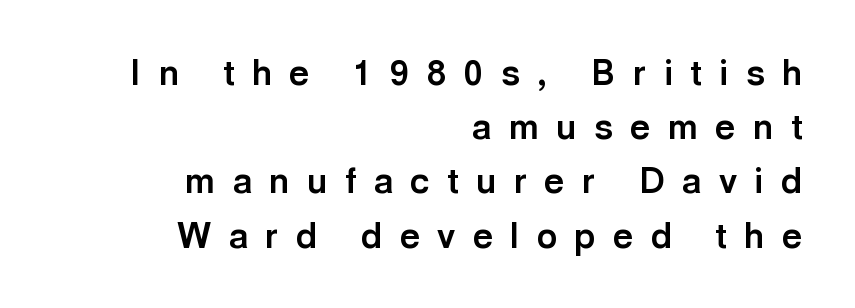
The image shows 35 px bold sans-serif type, upright; set right-aligned, normal line spacing (1.55x), unusually wide letter spacing (+0.5 em), not underlined; a medium x-height.
